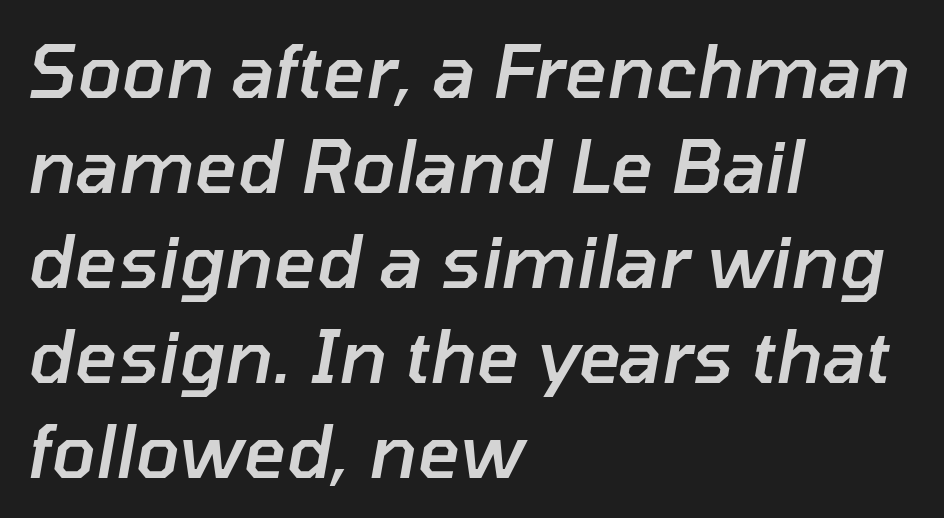
The image shows 73 px semibold type, italic (leaning right); set left-aligned, normal line spacing (1.3x), normal letter spacing, not underlined; low stroke contrast and a medium x-height.
